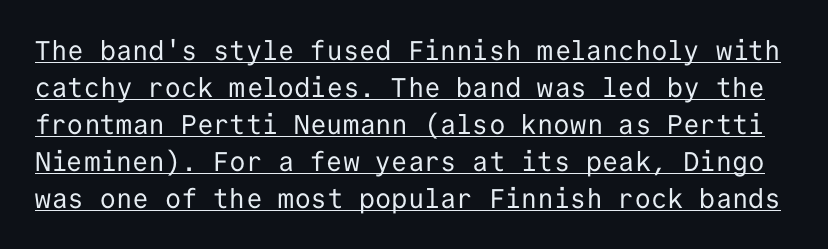
{"italic": "no", "bold": "no", "underline": "yes", "line_spacing": "normal", "line_spacing_ratio": 1.37, "letter_spacing": "normal", "letter_spacing_em": 0.0, "glyph_px": 27}
